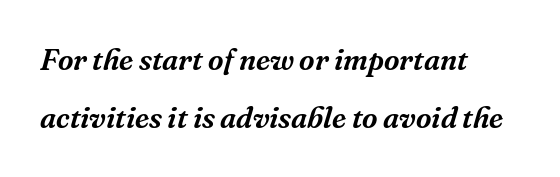
Q: Is the text italic (slanted)? A: Yes, it leans right by about 16 degrees.
Q: Is the typeface a serif or a sans-serif typeface? A: Serif.
Q: Is the text underlined? A: No.
Q: How is the paragraph aligned? A: Left-aligned.
Q: Is the spacing between letters normal or unusually wide? A: Normal.
Q: Is the spacing between lines tight, normal or loose? A: Loose.
Q: Width (condensed, normal, or wide)? A: Normal.
Q: Stroke contrast? A: Medium.
Q: x-height? A: Medium.
Q: Monospaced? A: No.
